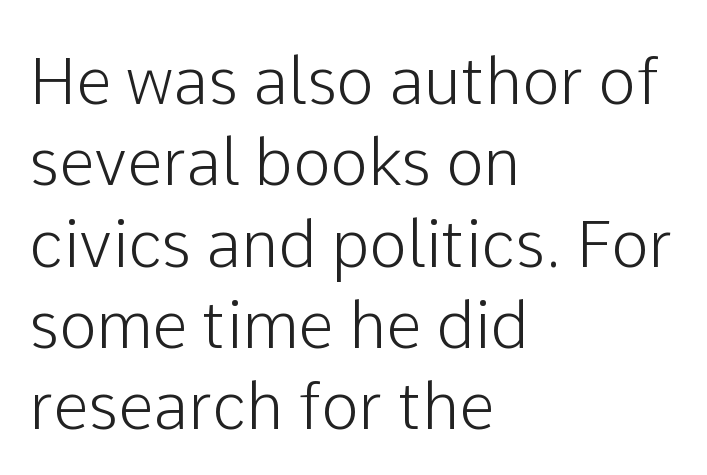
{"serif": "no", "italic": "no", "width": "normal", "stroke_contrast": "low", "x_height": "medium", "monospaced": "no", "underline": "no", "align": "left", "line_spacing": "normal", "line_spacing_ratio": 1.27, "letter_spacing": "normal", "letter_spacing_em": 0.0, "glyph_px": 64}
